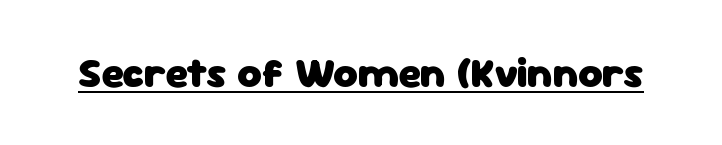
{"serif": "no", "italic": "no", "bold": "yes", "weight": "heavy", "width": "normal", "stroke_contrast": "low", "x_height": "medium", "monospaced": "no", "underline": "yes", "letter_spacing": "normal", "letter_spacing_em": 0.0, "glyph_px": 42}
